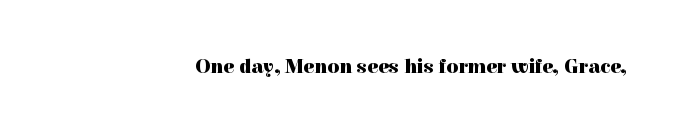
{"italic": "no", "bold": "yes", "underline": "no", "letter_spacing": "normal", "letter_spacing_em": 0.0, "glyph_px": 20}
